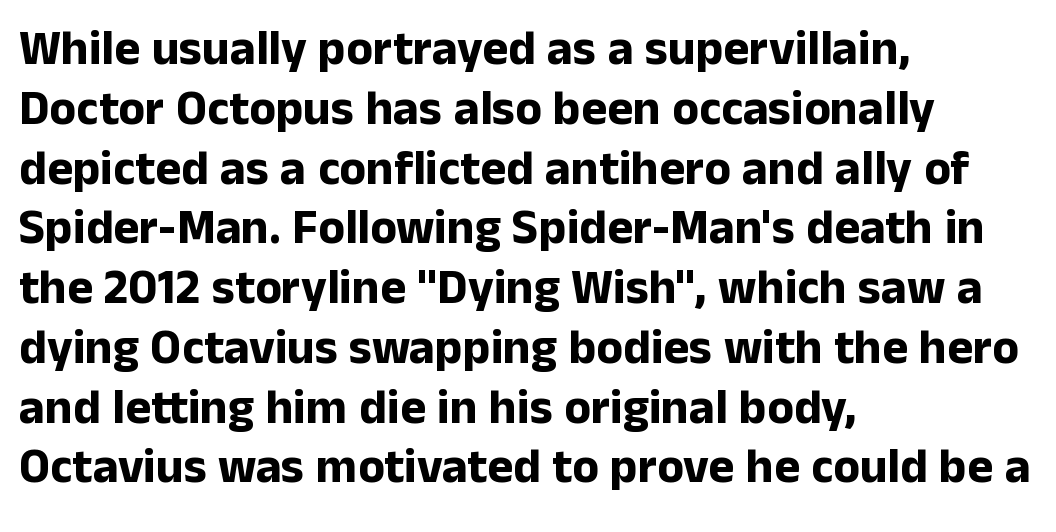
{"serif": "no", "italic": "no", "bold": "yes", "weight": "bold", "width": "normal", "stroke_contrast": "low", "x_height": "medium", "monospaced": "no", "underline": "no", "align": "left", "line_spacing_ratio": 1.22, "letter_spacing": "normal", "letter_spacing_em": 0.0, "glyph_px": 49}
